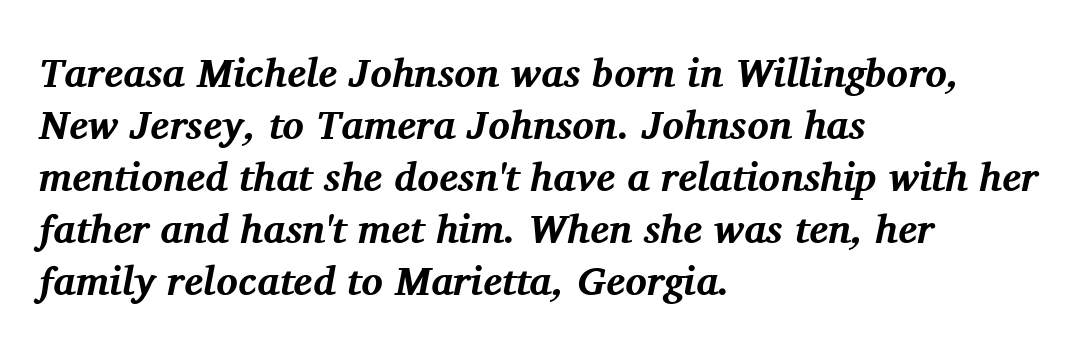
The rendering uses natural spacing where letterforms have individual widths. Quick note: italic. The vertical gap from one line to the next is medium. Standard letterfit; no display-style spreading of the glyphs. Horizontally, the lines are justified to the leading edge only. Nobody drew a line under any word here.
